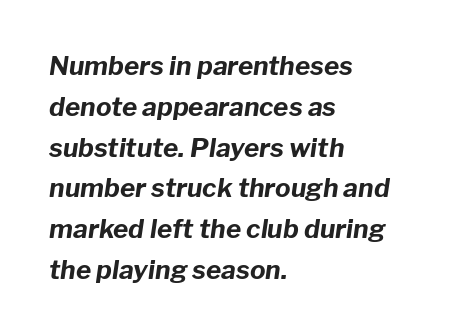
{"italic": "yes", "lean": "right", "slant_degrees": 8, "bold": "yes", "underline": "no", "align": "left", "line_spacing": "normal", "line_spacing_ratio": 1.57, "letter_spacing": "normal", "letter_spacing_em": 0.0, "glyph_px": 26}
